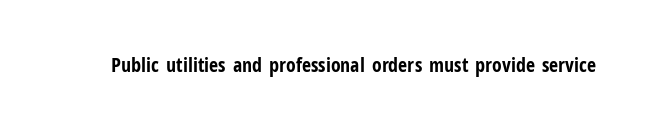
The rendering keeps characters at their native spacing. Underlining? Definitely not there. Nope, not italic — everything's standing straight. Set as a true bold cut, around the 700 mark.
